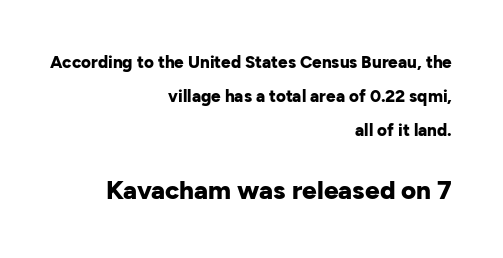
If you drew a ruler down the right edge, every line would touch it. Summary of weight: heavy, a full bold. The space directly below the letters is spotless. Look at the tracking — it's just the regular setting, nothing added. In this sample the second text group is rendered at the bigger scale.
